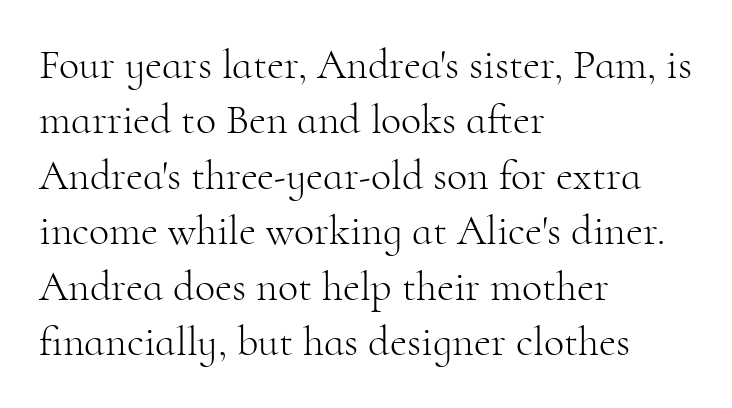
The image shows 42 px light serif type, upright; set left-aligned, normal line spacing (1.32x), normal letter spacing, not underlined; high stroke contrast and a small x-height.
